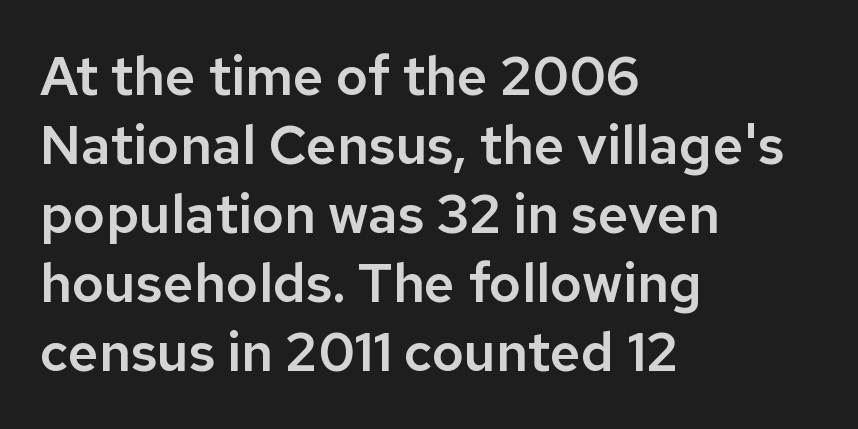
{"serif": "no", "italic": "no", "width": "normal", "stroke_contrast": "low", "x_height": "medium", "monospaced": "no", "underline": "no", "align": "left", "line_spacing": "normal", "line_spacing_ratio": 1.28, "letter_spacing": "normal", "letter_spacing_em": 0.0, "glyph_px": 54}
